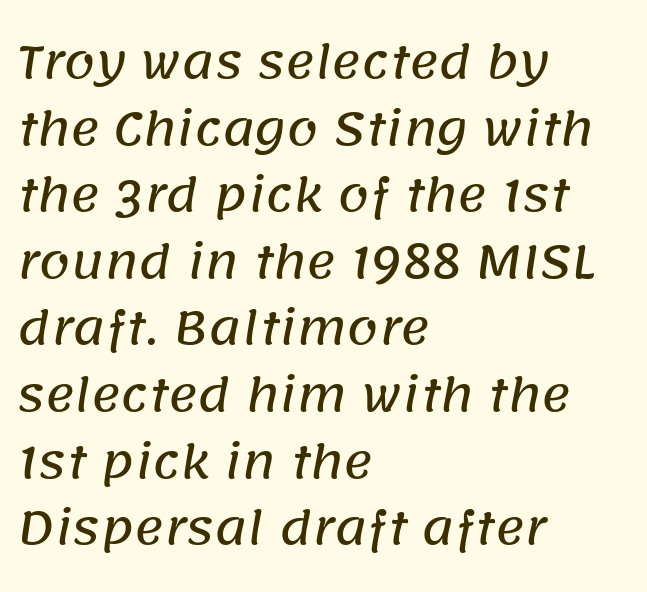
The image shows 45 px sans-serif type; set left-aligned, normal line spacing (1.48x), normal letter spacing, not underlined; low stroke contrast and a large x-height.
